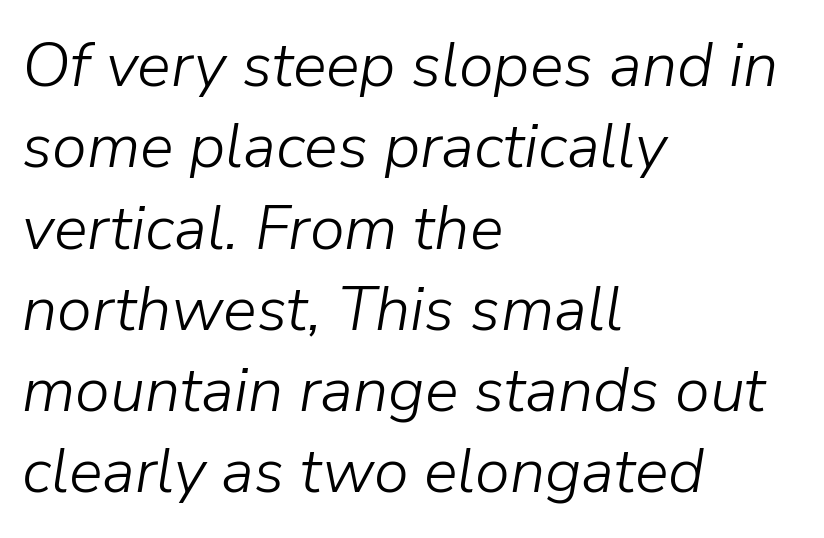
{"italic": "yes", "lean": "right", "slant_degrees": 9, "bold": "no", "weight": "light", "width": "normal", "stroke_contrast": "low", "x_height": "medium", "monospaced": "no", "underline": "no", "align": "left", "line_spacing": "normal", "line_spacing_ratio": 1.29, "letter_spacing": "normal", "letter_spacing_em": 0.0, "glyph_px": 63}
